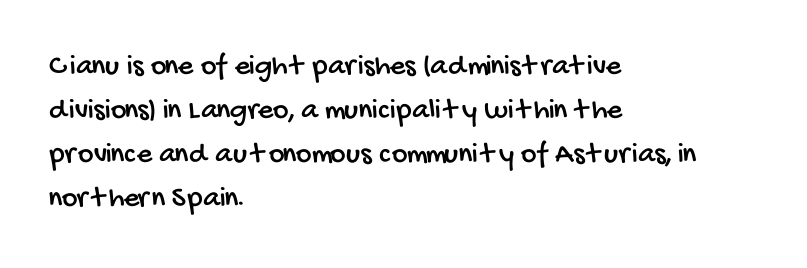
Q: Is the typeface a serif or a sans-serif typeface? A: Sans-serif.
Q: Is the text underlined? A: No.
Q: How is the paragraph aligned? A: Left-aligned.
Q: Is the spacing between letters normal or unusually wide? A: Normal.
Q: Is the spacing between lines tight, normal or loose? A: Normal.
Q: Width (condensed, normal, or wide)? A: Condensed.
Q: Stroke contrast? A: Low.
Q: x-height? A: Large.
Q: Monospaced? A: No.
